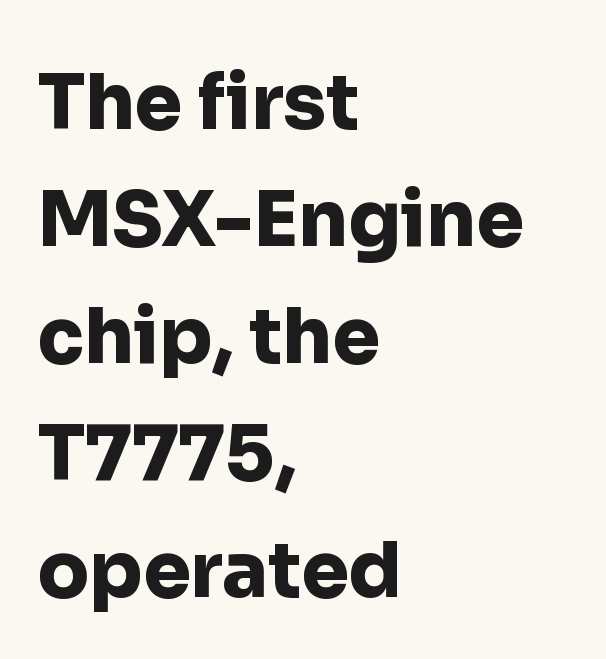
Font category for this specimen: sans-serif. Ascenders rise straight up at ninety degrees. The setting favours the left margin, as ordinary paragraphs usually do. Regular leading. Spacing verdict: proportional, widths tailored to each character.
